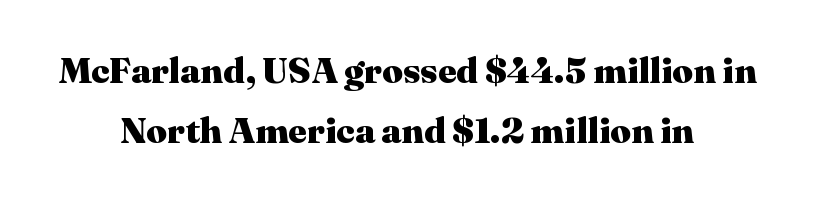
The image shows 36 px heavy serif type, upright; set centered, normal line spacing (1.66x), normal letter spacing, not underlined; medium stroke contrast and a medium x-height.
